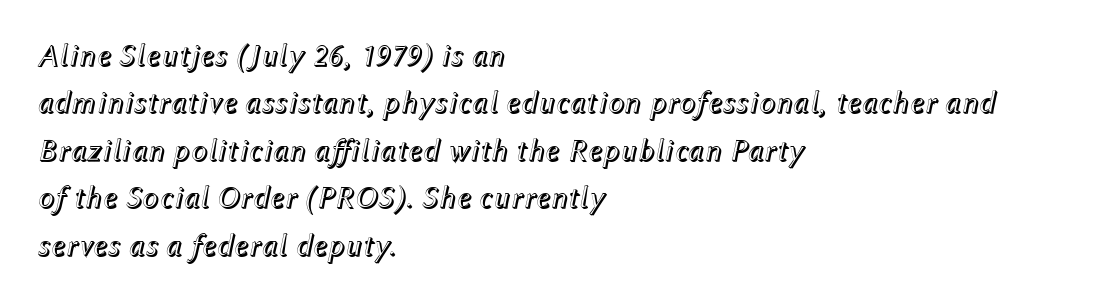
The letters sit at their default tracking, neither squeezed nor spread. Each letter keeps its own natural width here, so spacing adapts to shape. Plain, unruled lines of type. Does the copy run flush right? No — it runs flush left. You can tell it's italic because the verticals aren't actually vertical.
